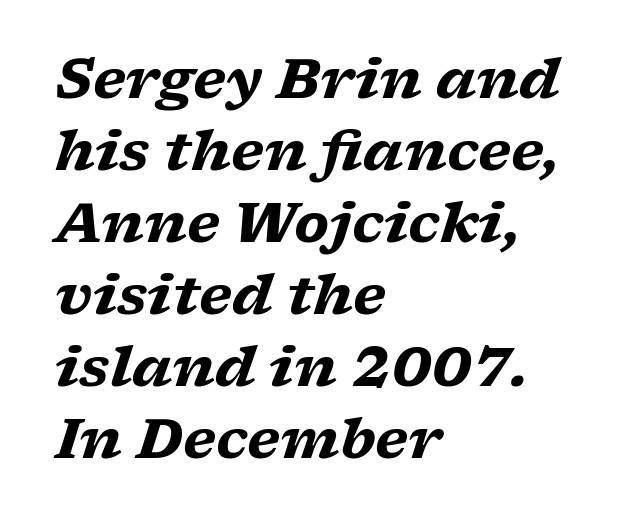
The image shows 55 px heavy, wide serif type, italic (leaning right); set left-aligned, normal line spacing (1.31x), normal letter spacing, not underlined; low stroke contrast and a medium x-height.
